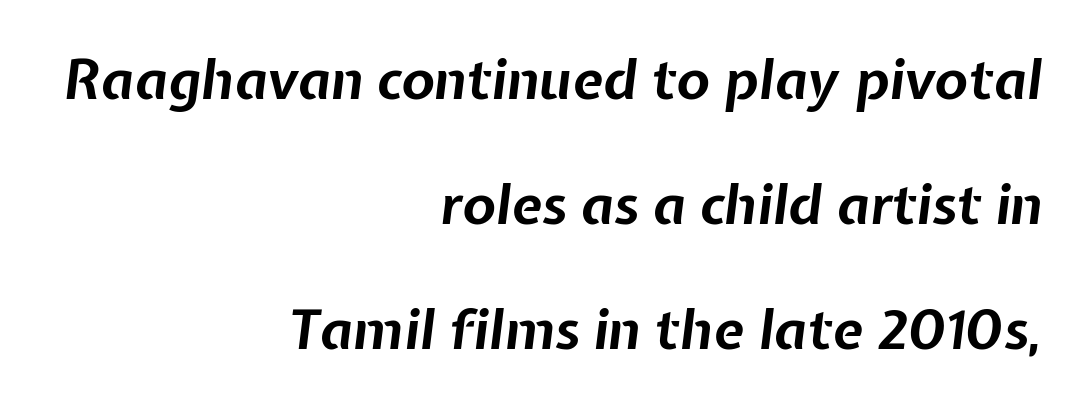
The image shows 55 px bold type, italic (leaning right); set right-aligned, loose line spacing (2.27x), normal letter spacing, not underlined; low stroke contrast and a medium x-height.
